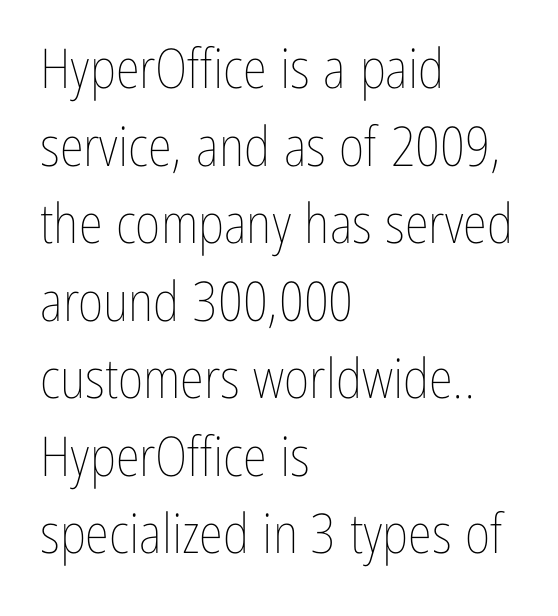
Q: Is the text bold? A: No.
Q: Is the text italic (slanted)? A: No, it is upright.
Q: Is the text underlined? A: No.
Q: How is the paragraph aligned? A: Left-aligned.
Q: Is the spacing between letters normal or unusually wide? A: Normal.
Q: Is the spacing between lines tight, normal or loose? A: Normal.
Q: Width (condensed, normal, or wide)? A: Condensed.
Q: Stroke contrast? A: Low.
Q: x-height? A: Medium.
Q: Monospaced? A: No.
